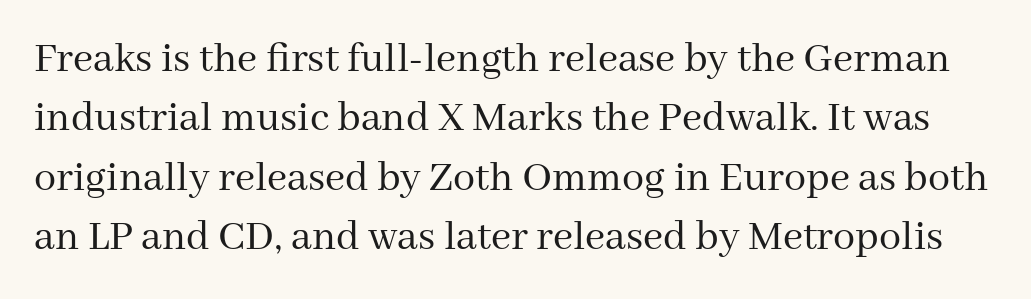
Font category for this specimen: serif. Glance below the letters and you will spot only blank space. Vertical stems look standard width or narrower in stroke. You could not count columns in this text — the font is proportionally spaced. Notice how the stems are strictly vertical — no italics here.
